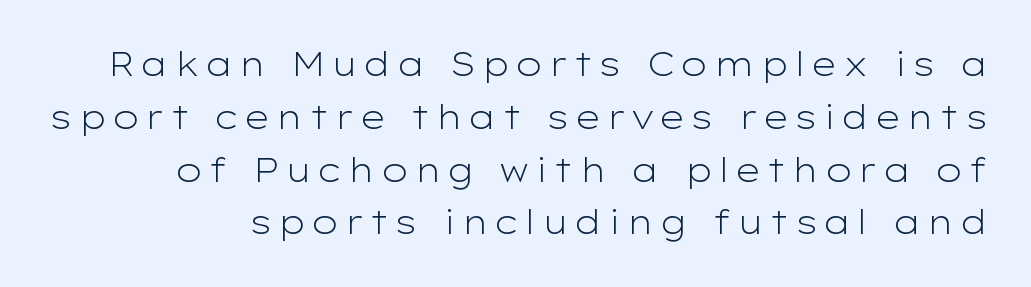
Q: Is the text bold? A: No.
Q: Is the text italic (slanted)? A: No, it is upright.
Q: Is the typeface a serif or a sans-serif typeface? A: Sans-serif.
Q: Is the text underlined? A: No.
Q: Is the spacing between lines tight, normal or loose? A: Normal.
Q: Width (condensed, normal, or wide)? A: Wide.
Q: Stroke contrast? A: Low.
Q: x-height? A: Medium.
Q: Monospaced? A: No.
